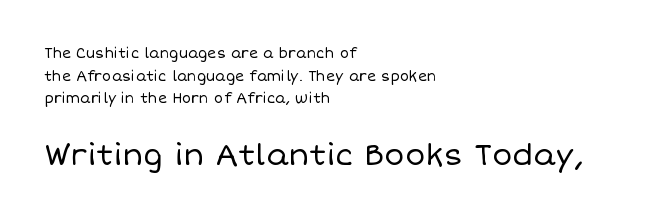
The image shows 30 px regular-weight type, upright; set left-aligned, normal line spacing (1.62x), normal letter spacing, not underlined; the second (bottom) block is 2.14x larger; low stroke contrast and a large x-height.
